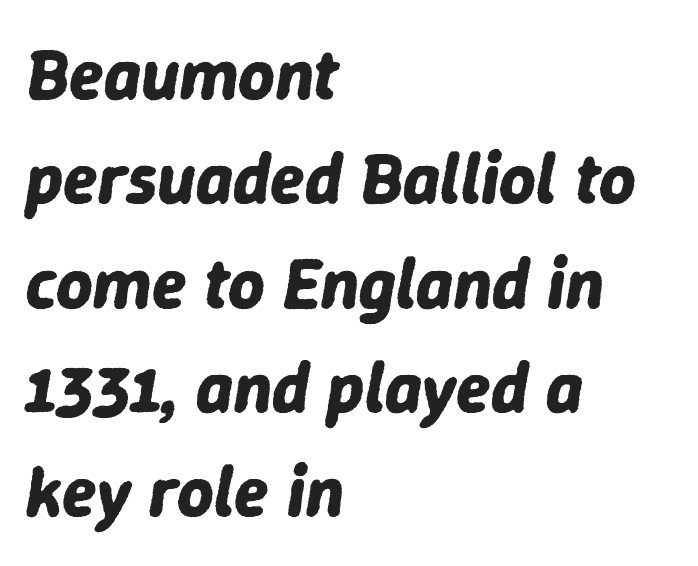
{"italic": "yes", "lean": "right", "slant_degrees": 9, "bold": "yes", "weight": "bold", "width": "normal", "stroke_contrast": "low", "x_height": "medium", "monospaced": "no", "underline": "no", "align": "left", "line_spacing": "normal", "line_spacing_ratio": 1.47, "letter_spacing": "normal", "letter_spacing_em": 0.0, "glyph_px": 71}
